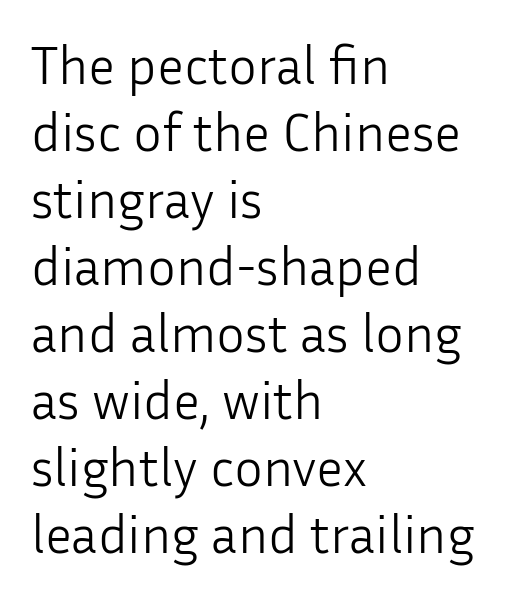
You could call the tracking neutral — neither tight nor loose. Here the designer chose a conventional face with non-uniform glyph widths. The passage shown is not underscored anywhere. Upright lettering throughout.
